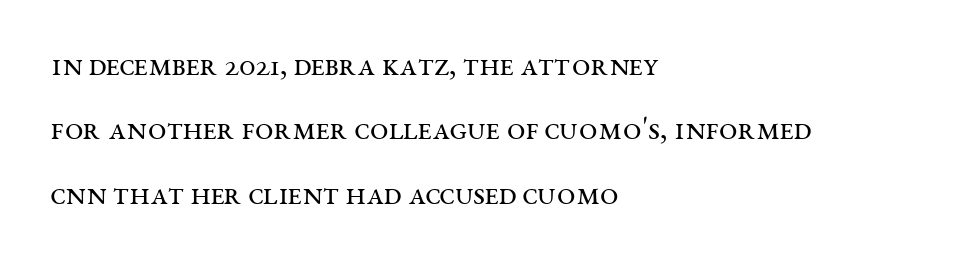
Q: Is the text bold? A: No.
Q: Is the text italic (slanted)? A: No, it is upright.
Q: Is the typeface a serif or a sans-serif typeface? A: Serif.
Q: Is the text underlined? A: No.
Q: How is the paragraph aligned? A: Left-aligned.
Q: Is the spacing between letters normal or unusually wide? A: Normal.
Q: Is the spacing between lines tight, normal or loose? A: Loose.
Q: Width (condensed, normal, or wide)? A: Wide.
Q: Stroke contrast? A: Medium.
Q: x-height? A: Large.
Q: Monospaced? A: No.
